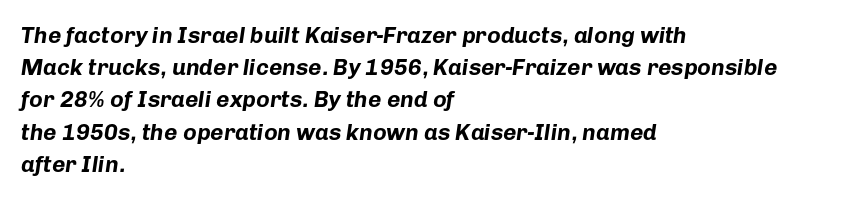
The image shows 23 px bold type, italic (leaning right); set left-aligned, normal line spacing (1.4x), normal letter spacing, not underlined.
